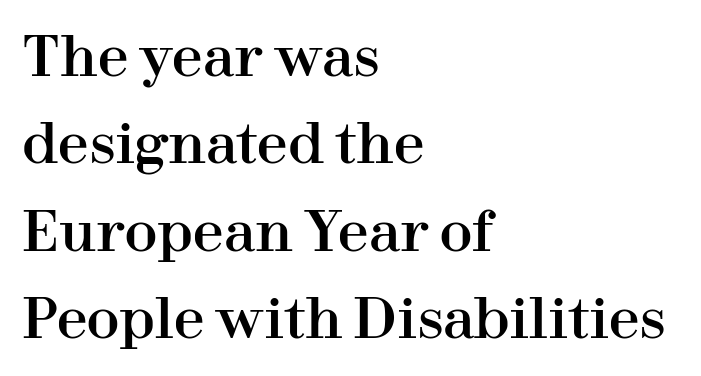
{"serif": "yes", "italic": "no", "width": "normal", "stroke_contrast": "high", "x_height": "medium", "monospaced": "no", "underline": "no", "align": "left", "line_spacing": "normal", "line_spacing_ratio": 1.59, "letter_spacing": "normal", "letter_spacing_em": 0.0, "glyph_px": 55}
